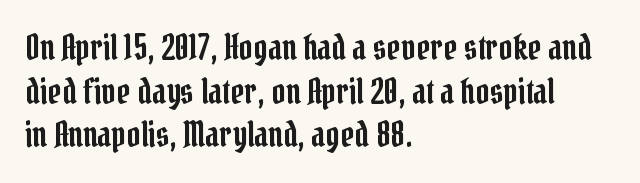
Q: Is the text italic (slanted)? A: No, it is upright.
Q: Is the typeface a serif or a sans-serif typeface? A: Serif.
Q: Is the text underlined? A: No.
Q: How is the paragraph aligned? A: Left-aligned.
Q: Is the spacing between letters normal or unusually wide? A: Normal.
Q: Is the spacing between lines tight, normal or loose? A: Normal.
Q: Width (condensed, normal, or wide)? A: Condensed.
Q: Stroke contrast? A: Low.
Q: x-height? A: Medium.
Q: Monospaced? A: No.
